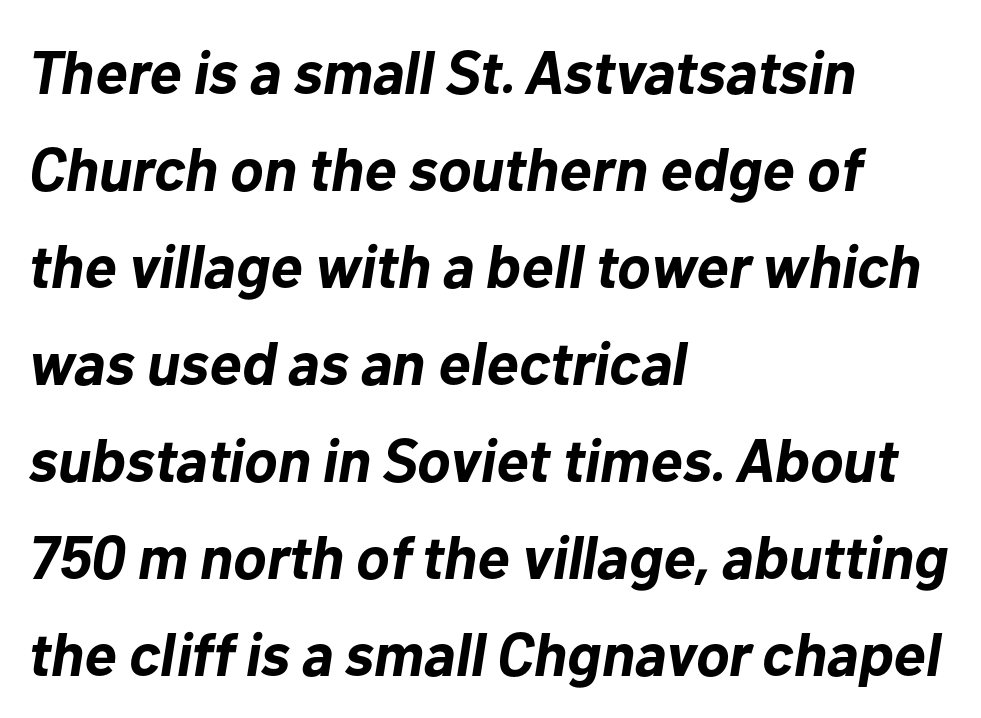
{"italic": "yes", "lean": "right", "slant_degrees": 10, "bold": "yes", "weight": "bold", "width": "normal", "stroke_contrast": "low", "x_height": "medium", "monospaced": "no", "underline": "no", "align": "left", "line_spacing": "normal", "line_spacing_ratio": 1.59, "letter_spacing": "normal", "letter_spacing_em": 0.0, "glyph_px": 61}
